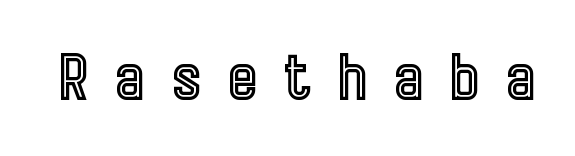
Q: Is the text italic (slanted)? A: No, it is upright.
Q: Is the text underlined? A: No.
Q: Is the spacing between letters normal or unusually wide? A: Unusually wide.
Q: Width (condensed, normal, or wide)? A: Condensed.
Q: x-height? A: Medium.
Q: Monospaced? A: No.
